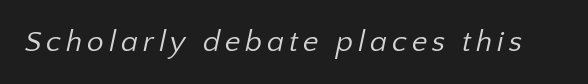
Proportional: the letters do not fall into vertical columns. Look at the bottom of the vertical strokes: they stop flat, with no serifs. The baseline area is clear. Weight: in the light-to-regular range.
